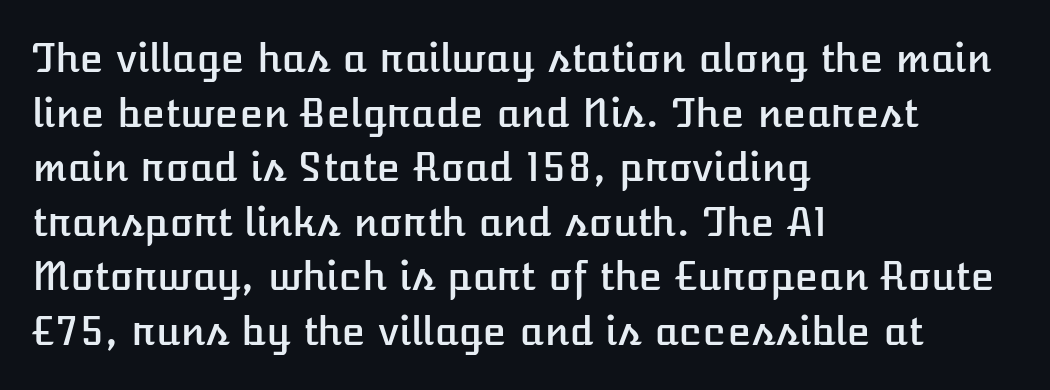
The image shows 39 px text type, upright; set left-aligned, normal line spacing (1.4x), normal letter spacing, not underlined; low stroke contrast and a medium x-height.
